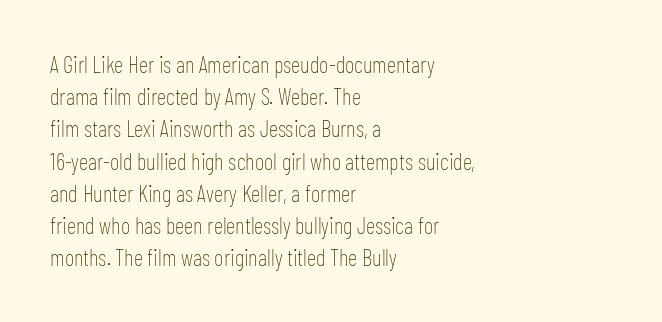
{"italic": "no", "bold": "no", "underline": "no", "align": "left", "line_spacing": "normal", "line_spacing_ratio": 1.4, "letter_spacing": "normal", "letter_spacing_em": 0.0, "glyph_px": 23}
